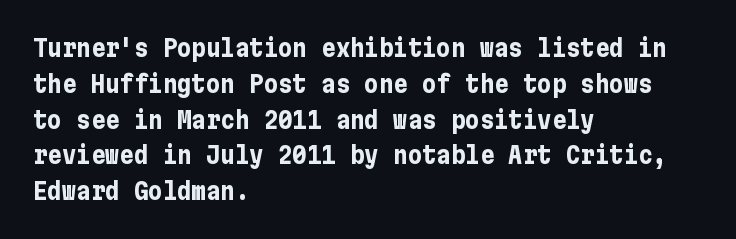
The image shows 24 px bold type, upright; set left-aligned, normal line spacing (1.49x), normal letter spacing, not underlined.
